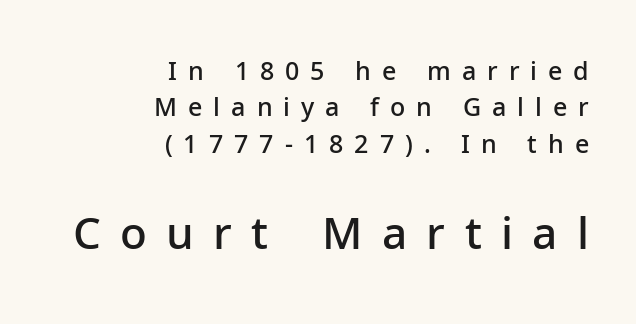
The image shows 44 px semibold sans-serif type, upright; set right-aligned, normal line spacing (1.46x), unusually wide letter spacing (+0.44 em), not underlined; the second (bottom) block is 1.76x larger; low stroke contrast and a medium x-height.
